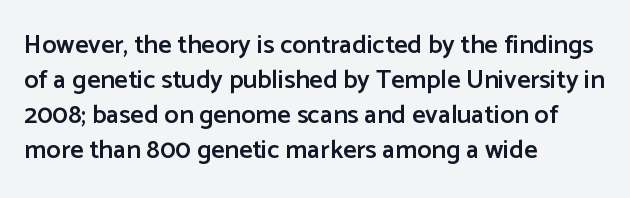
{"italic": "no", "bold": "semi", "underline": "no", "align": "left", "line_spacing": "normal", "line_spacing_ratio": 1.35, "letter_spacing": "normal", "letter_spacing_em": 0.0, "glyph_px": 26}
